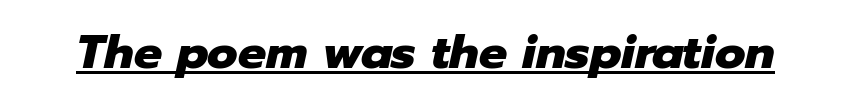
Chunky letters — that's bold for sure. A rule runs beneath these lines of type. Would a proofreader flag this as italicized? Yes. Varying glyph widths throughout — classic text-font behaviour. Tracking value appears to be zero — textbook default spacing.
